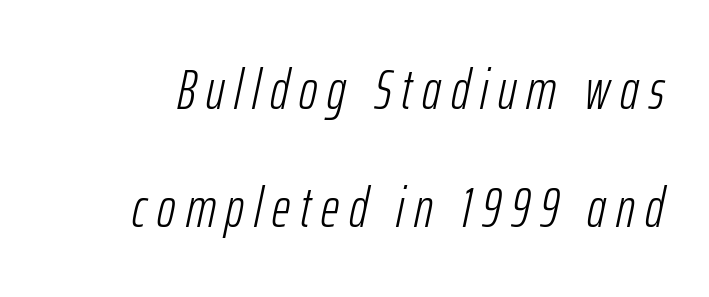
Note the varied advance widths — an 'i' is clearly narrower than an 'm'. Tall strokes in this sample are angled rather than plumb. Summary of vertical rhythm: relaxed, with wide interline spacing. Descenders hang freely into open space.
